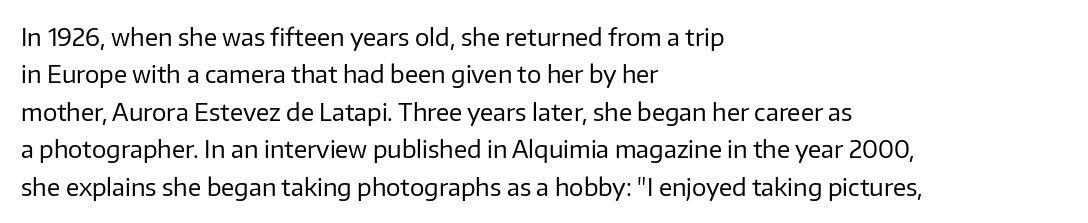
Evenly set lines give the paragraph a standard silhouette. Here the glyphs are tracked normally, forming tight word shapes. Rule under the text: the space is simply empty. Italic? Not at all — the glyphs are vertical. These glyphs show unthickened strokes, regular width or finer.
